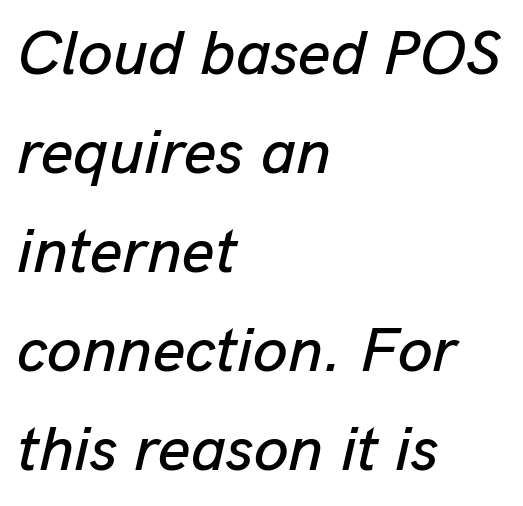
{"italic": "yes", "lean": "right", "slant_degrees": 13, "width": "normal", "stroke_contrast": "low", "x_height": "medium", "monospaced": "no", "underline": "no", "align": "left", "line_spacing": "normal", "line_spacing_ratio": 1.57, "letter_spacing": "normal", "letter_spacing_em": 0.0, "glyph_px": 63}
